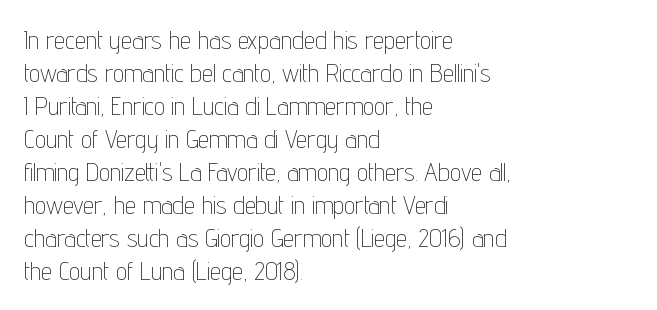
The image shows 25 px text type, upright; set left-aligned, normal line spacing (1.32x), normal letter spacing, not underlined.
